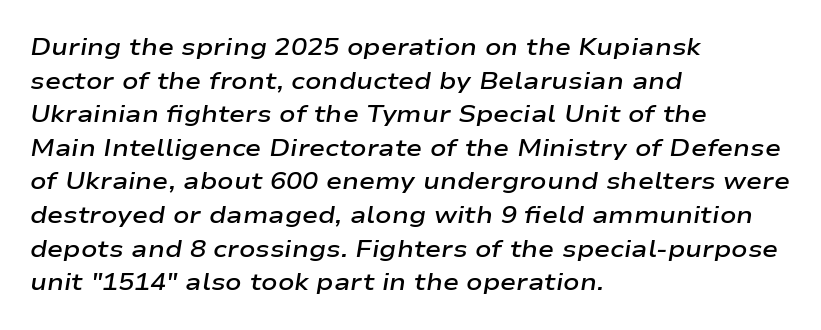
Short note: letters normally spaced. The lines are quadded left. This sample uses an oblique cut, with every glyph tilted off the vertical. Students, observe: this is what conventionally led text looks like.
